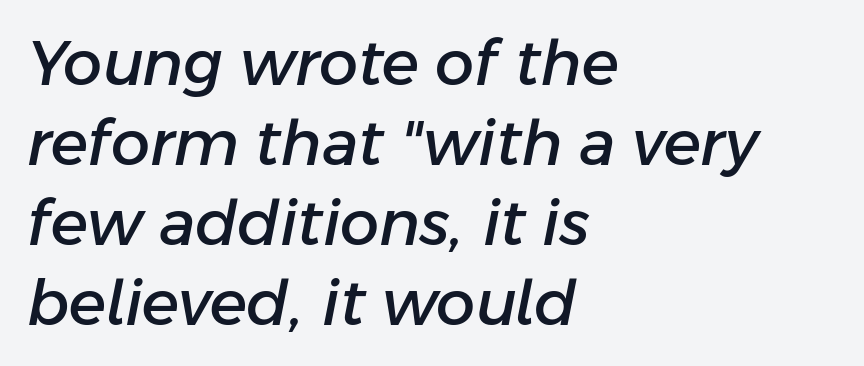
Q: Is the text italic (slanted)? A: Yes, it leans right by about 11 degrees.
Q: Is the text underlined? A: No.
Q: How is the paragraph aligned? A: Left-aligned.
Q: Is the spacing between letters normal or unusually wide? A: Normal.
Q: Is the spacing between lines tight, normal or loose? A: Normal.
Q: Width (condensed, normal, or wide)? A: Normal.
Q: Stroke contrast? A: Low.
Q: x-height? A: Medium.
Q: Monospaced? A: No.
